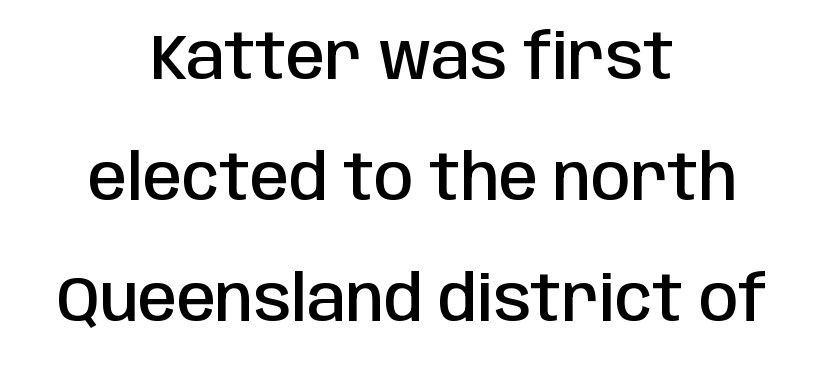
The letters carry no serifs — their stems end cleanly without finishing strokes. As a designer I'd log this as weight 600, semibold. Proportional: the letters do not fall into vertical columns. What stands out about the letter spacing? Nothing — it is the standard amount. Is the block centered? Yes — each line is placed symmetrically about the middle. Unmarked baselines from the first word to the last.
